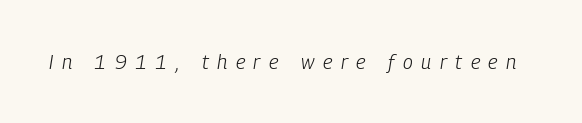
Counters stay open thanks to moderate or lighter strokes. Type without underlining. Yep, that's italic — everything's leaning. The face used here is rendered with a markedly widened letterfit.
